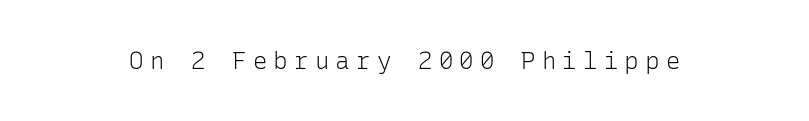
The lettering holds an erect, upright posture throughout. This is not heavy type; no bold has been used. The area under the type is left untouched. Between one letter and the next there's a generous, obvious gap.
